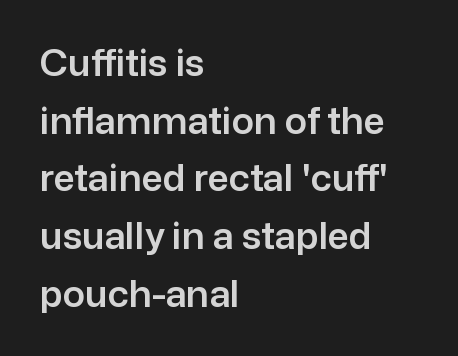
The image shows 37 px sans-serif type, upright; set left-aligned, normal line spacing (1.56x), normal letter spacing, not underlined; low stroke contrast and a medium x-height.
